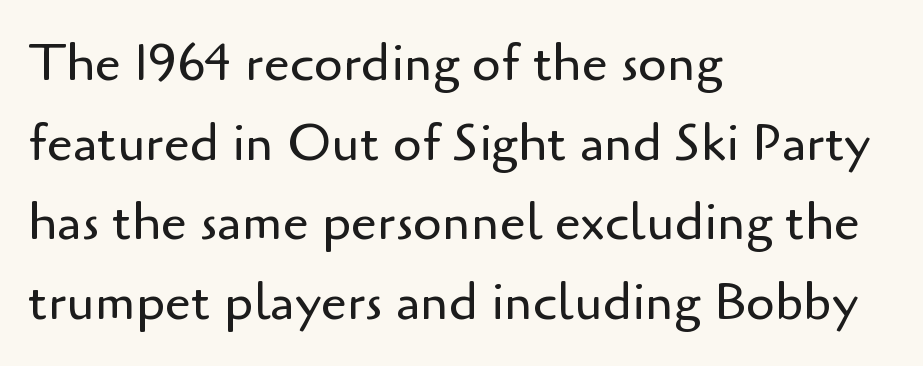
The image shows 52 px regular-weight sans-serif type, upright; set left-aligned, normal line spacing (1.53x), normal letter spacing, not underlined; low stroke contrast and a small x-height.
